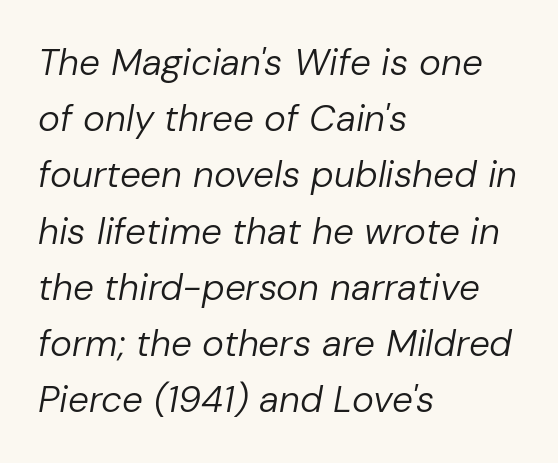
Honestly, there is no underline to notice here at all. Looks like regular typesetting: each glyph gets only the width it needs. Compared with a centered layout, this one pins lines to the left instead. Honestly, the row spacing looks completely unremarkable. On a weight scale, this lands at 450 or below. The axis of the letterforms is tilted away from vertical.
